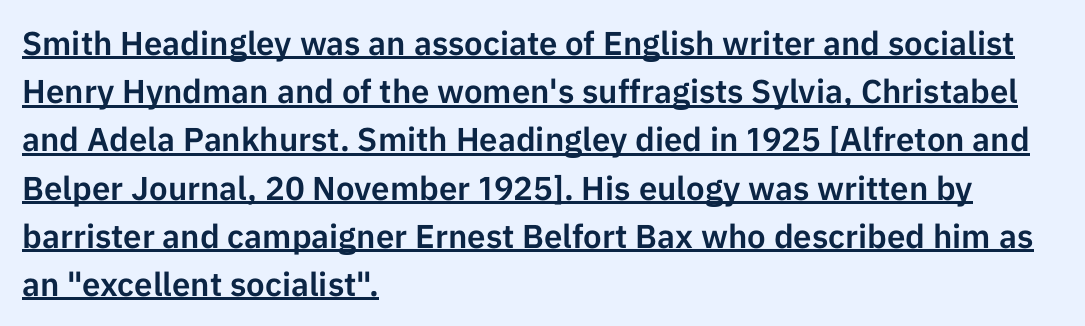
Q: Is the text italic (slanted)? A: No, it is upright.
Q: Is the typeface a serif or a sans-serif typeface? A: Sans-serif.
Q: Is the text underlined? A: Yes.
Q: How is the paragraph aligned? A: Left-aligned.
Q: Is the spacing between letters normal or unusually wide? A: Normal.
Q: Is the spacing between lines tight, normal or loose? A: Normal.
Q: Width (condensed, normal, or wide)? A: Normal.
Q: Stroke contrast? A: Low.
Q: x-height? A: Medium.
Q: Monospaced? A: No.
